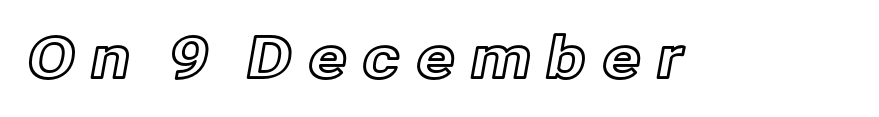
A bare baseline throughout the passage. Spacing verdict: proportional, widths tailored to each character. Tracking here is generous; glyphs stand well apart from one another.
